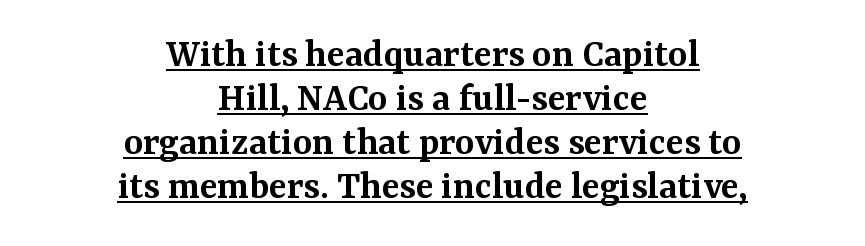
The image shows 41 px semibold serif type, upright; set centered, tight line spacing (1.07x), normal letter spacing, underlined; medium stroke contrast and a medium x-height.
